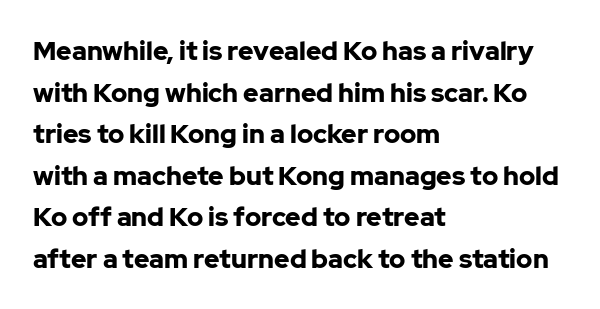
Q: Is the text bold? A: Yes.
Q: Is the text italic (slanted)? A: No, it is upright.
Q: Is the text underlined? A: No.
Q: How is the paragraph aligned? A: Left-aligned.
Q: Is the spacing between letters normal or unusually wide? A: Normal.
Q: Is the spacing between lines tight, normal or loose? A: Normal.
